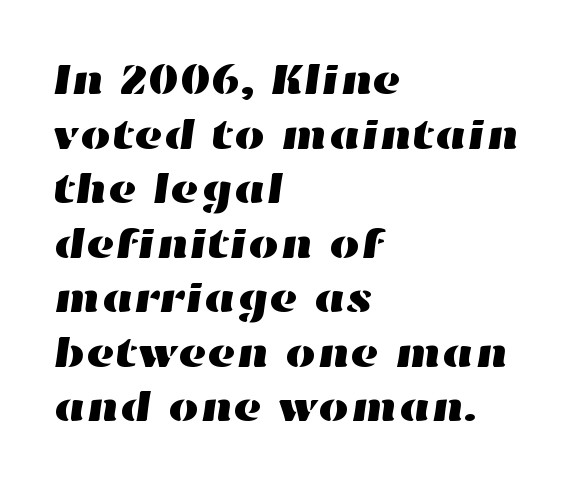
{"width": "wide", "stroke_contrast": "high", "x_height": "medium", "monospaced": "no", "underline": "no", "align": "left", "line_spacing_ratio": 1.24, "letter_spacing": "normal", "letter_spacing_em": 0.0, "glyph_px": 44}
